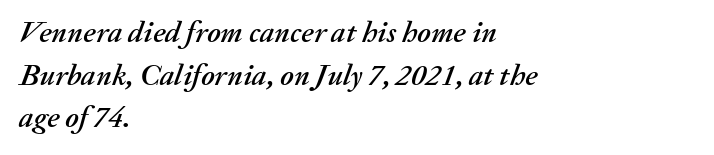
The image shows 30 px text type, italic (leaning right); set left-aligned, normal line spacing (1.42x), normal letter spacing, not underlined; medium stroke contrast and a medium x-height.
